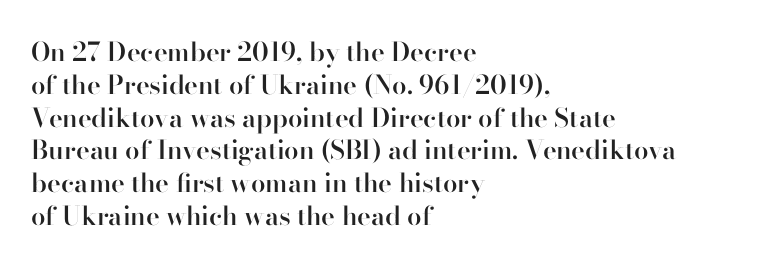
{"italic": "no", "bold": "semi", "underline": "no", "align": "left", "line_spacing": "normal", "line_spacing_ratio": 1.26, "letter_spacing": "normal", "letter_spacing_em": 0.0, "glyph_px": 26}
